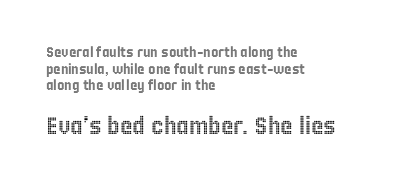
The image shows 24 px text type, upright; set left-aligned, line spacing 1.18x, normal letter spacing, not underlined; the second (bottom) block is 1.71x larger.
